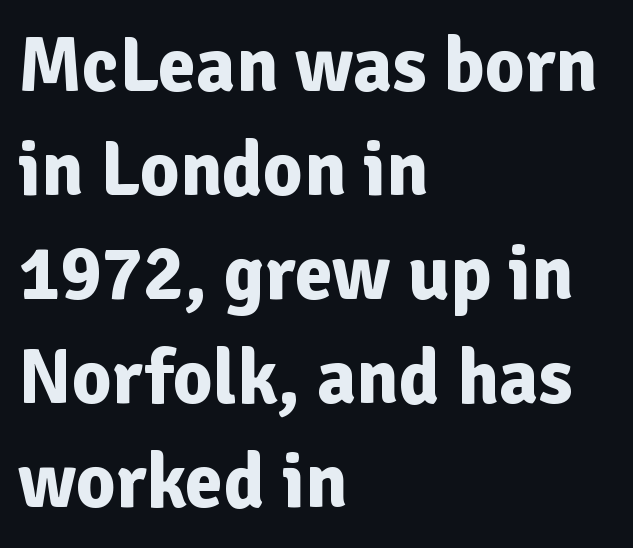
Q: Is the text bold? A: Yes.
Q: Is the text italic (slanted)? A: No, it is upright.
Q: Is the typeface a serif or a sans-serif typeface? A: Sans-serif.
Q: Is the text underlined? A: No.
Q: How is the paragraph aligned? A: Left-aligned.
Q: Is the spacing between letters normal or unusually wide? A: Normal.
Q: Is the spacing between lines tight, normal or loose? A: Normal.
Q: Width (condensed, normal, or wide)? A: Normal.
Q: Stroke contrast? A: Low.
Q: x-height? A: Medium.
Q: Monospaced? A: No.
